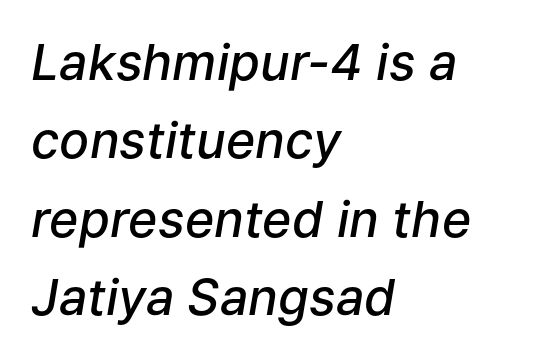
The image shows 50 px semibold type, italic (leaning right); set left-aligned, normal line spacing (1.57x), normal letter spacing, not underlined; low stroke contrast and a medium x-height.
